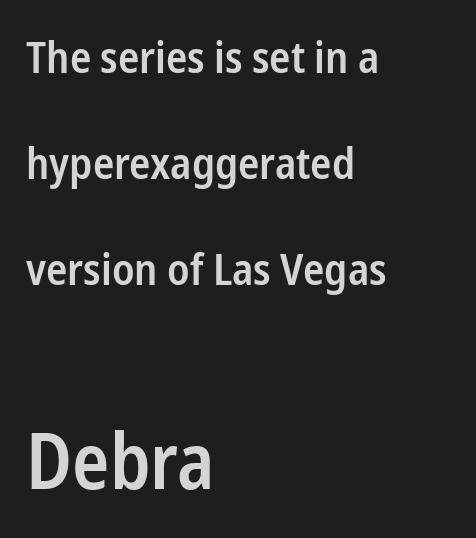
The image shows 77 px semibold, condensed sans-serif type, upright; set left-aligned, loose line spacing (2.41x), normal letter spacing, not underlined; the second (bottom) block is 1.75x larger; low stroke contrast and a medium x-height.
